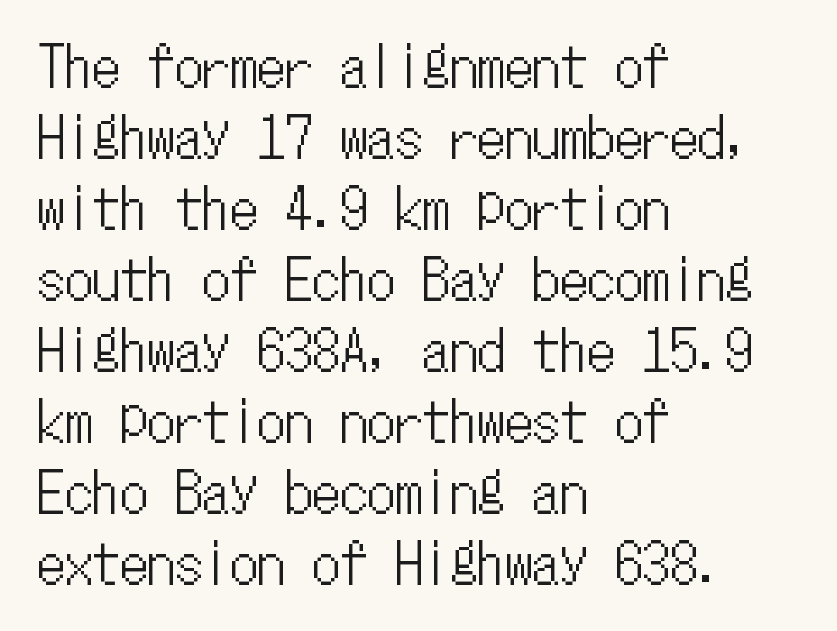
{"italic": "no", "width": "condensed", "stroke_contrast": "low", "x_height": "medium", "monospaced": "yes", "underline": "no", "align": "left", "line_spacing": "normal", "line_spacing_ratio": 1.29, "letter_spacing": "normal", "letter_spacing_em": 0.0, "glyph_px": 55}
